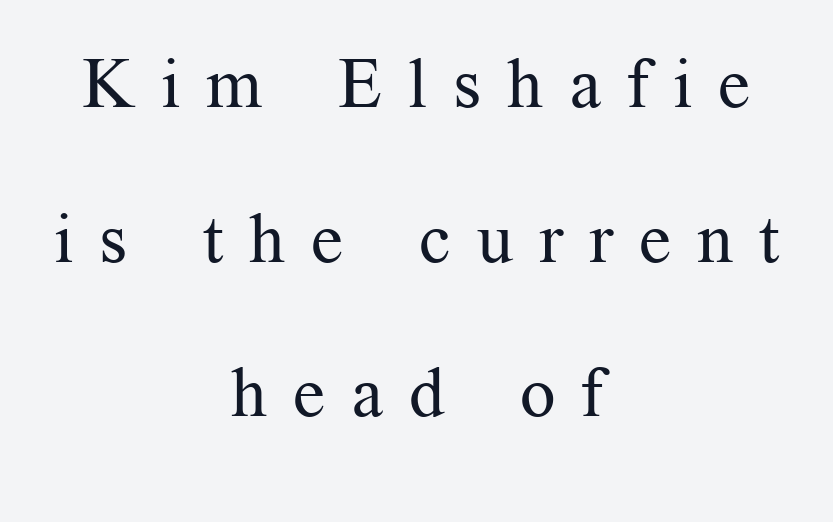
{"serif": "yes", "italic": "no", "bold": "no", "weight": "regular", "width": "normal", "stroke_contrast": "medium", "x_height": "medium", "monospaced": "no", "underline": "no", "align": "center", "line_spacing": "loose", "line_spacing_ratio": 2.21, "letter_spacing": "wide", "letter_spacing_em": 0.37, "glyph_px": 70}
